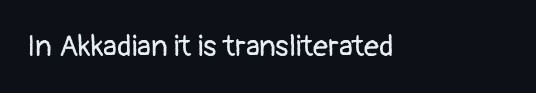
Nope, not italic — everything's standing straight. No letter is thick-stroked: the sample isn't bold. Plain, unruled lines of type. I'd call this a sans setting — the letters go barefoot. Here the designer chose a conventional face with non-uniform glyph widths. The tracking reads as untouched default to a designer's eye.
